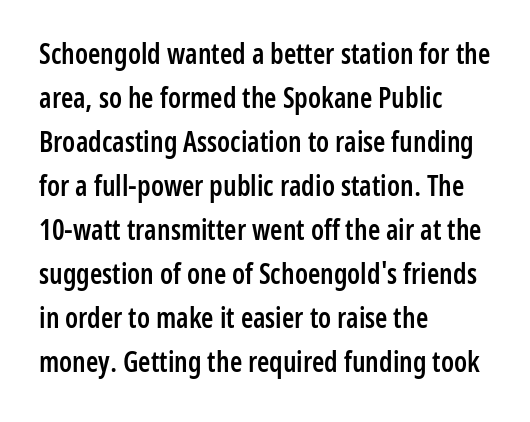
Each word holds together tightly as a unit, with standard inter-letter gaps. Looks like regular typesetting: each glyph gets only the width it needs. Ascenders rise straight up at ninety degrees. Does the leading feel generous? No, just average. Caption: semibold face, moderately heavy strokes.
